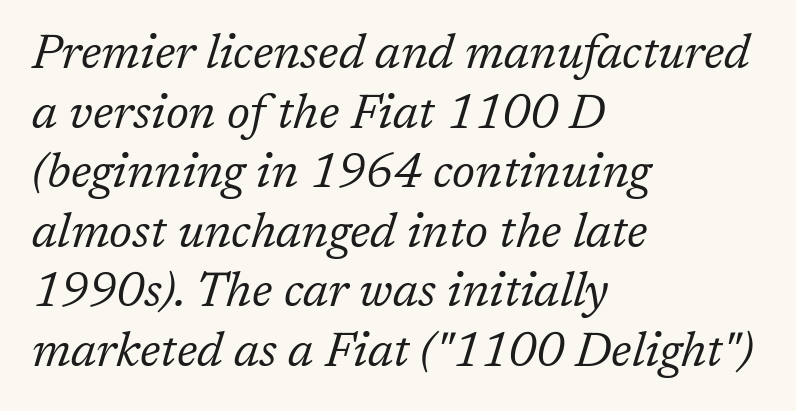
Do the characters align in a grid? No, the font is proportional. These lines are set flush left with a ragged right edge. Each row of text sits above clean, open space. No chunkiness to these letters — they're not bold. The rendering applies a slant to the glyphs.
